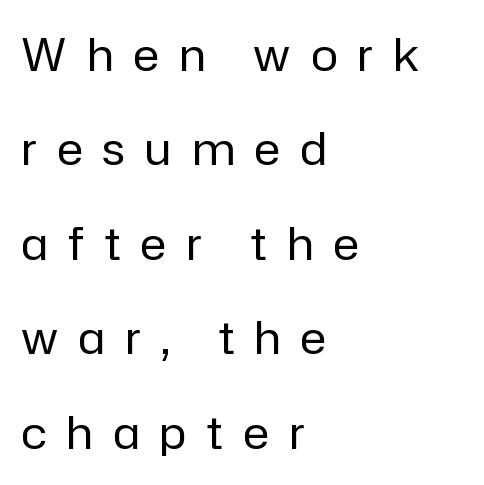
Q: Is the text bold? A: No.
Q: Is the text italic (slanted)? A: No, it is upright.
Q: Is the typeface a serif or a sans-serif typeface? A: Sans-serif.
Q: Is the text underlined? A: No.
Q: How is the paragraph aligned? A: Left-aligned.
Q: Is the spacing between letters normal or unusually wide? A: Unusually wide.
Q: Is the spacing between lines tight, normal or loose? A: Loose.
Q: Width (condensed, normal, or wide)? A: Normal.
Q: Stroke contrast? A: Low.
Q: x-height? A: Medium.
Q: Monospaced? A: No.
